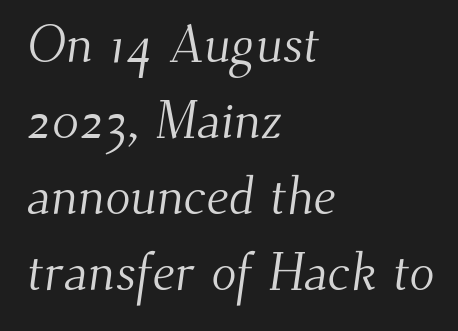
The image shows 52 px light serif type; set left-aligned, normal line spacing (1.46x), normal letter spacing, not underlined; medium stroke contrast and a small x-height.
